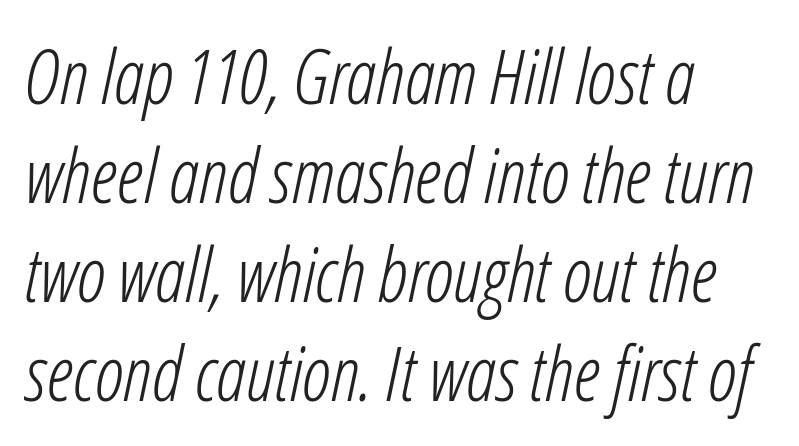
The space between consecutive lines is moderate. Layout note: lines flush left. Here the glyphs are tracked normally, forming tight word shapes. The weight tops out at a normal text grade. Each row of text sits above clean, open space. An italicized treatment has been applied to the whole sample.
